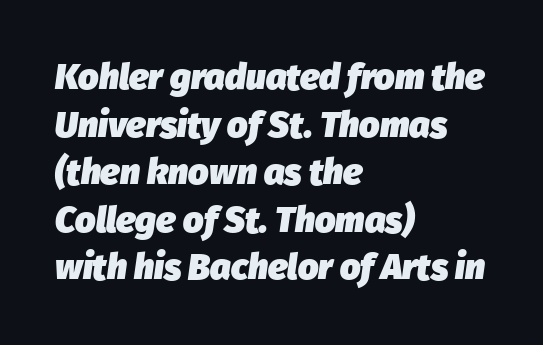
{"italic": "yes", "lean": "right", "slant_degrees": 8, "bold": "yes", "weight": "heavy", "width": "normal", "stroke_contrast": "low", "x_height": "medium", "monospaced": "no", "underline": "no", "align": "left", "line_spacing": "normal", "line_spacing_ratio": 1.32, "letter_spacing": "normal", "letter_spacing_em": 0.0, "glyph_px": 36}
